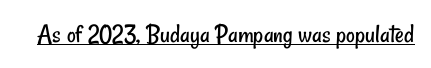
Is the letter spacing exaggerated? No — it looks like the ordinary default. Stem width sits at or under what a default text font uses. Underline: present.
